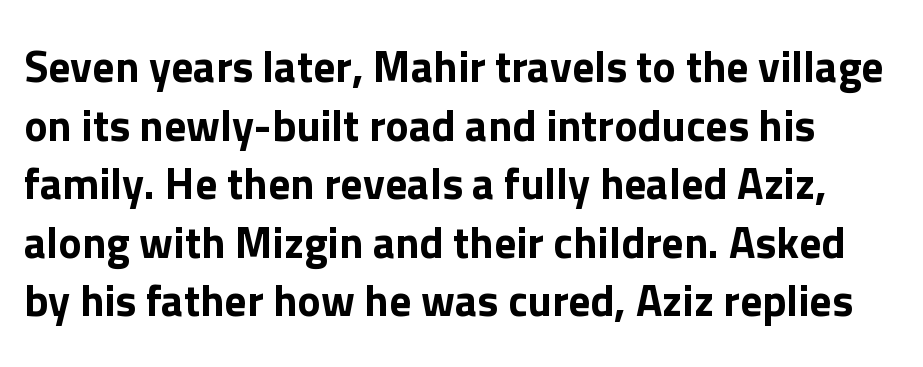
{"serif": "no", "italic": "no", "width": "normal", "stroke_contrast": "low", "x_height": "medium", "monospaced": "no", "underline": "no", "line_spacing": "normal", "line_spacing_ratio": 1.33, "letter_spacing": "normal", "letter_spacing_em": 0.0, "glyph_px": 44}
